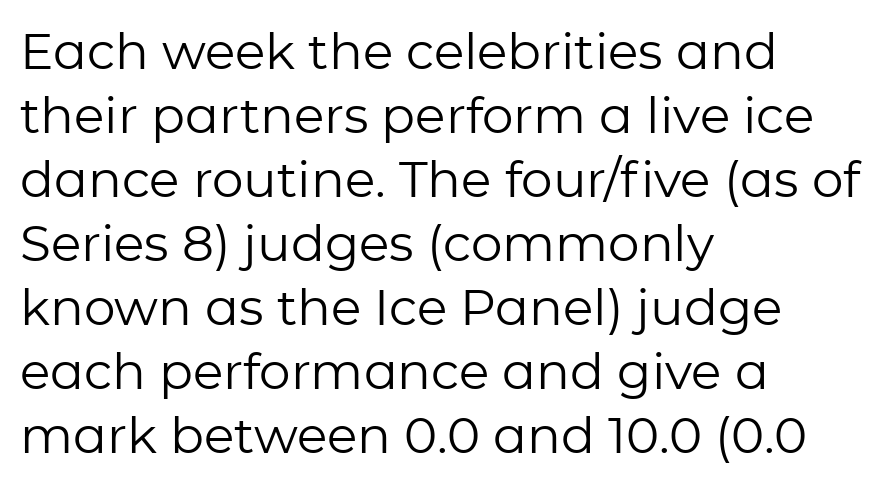
{"serif": "no", "italic": "no", "bold": "no", "weight": "regular", "width": "normal", "stroke_contrast": "low", "x_height": "medium", "monospaced": "no", "underline": "no", "align": "left", "line_spacing": "normal", "line_spacing_ratio": 1.28, "letter_spacing": "normal", "letter_spacing_em": 0.0, "glyph_px": 50}
